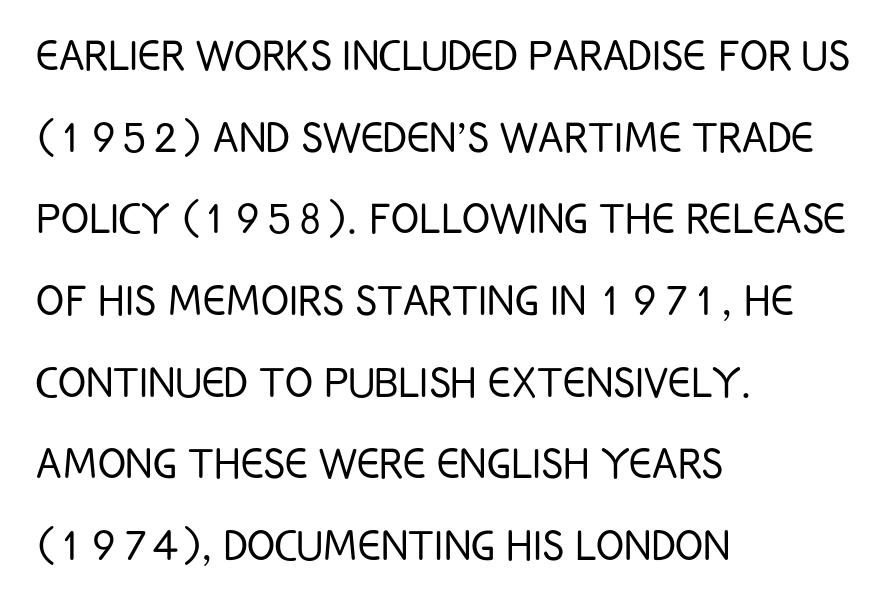
Here the glyphs are tracked normally, forming tight word shapes. Is there much room between lines? A standard amount, neither cramped nor airy. These lines are set flush left with a ragged right edge. Stems and bowls with no extra thickness — not bold.
